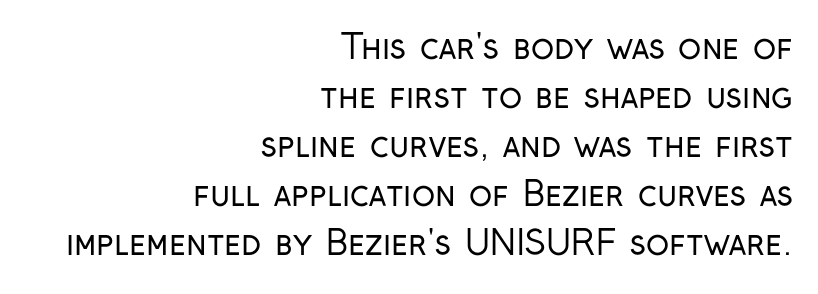
The image shows 34 px regular-weight, condensed sans-serif type, upright; set right-aligned, normal line spacing (1.44x), normal letter spacing, not underlined; low stroke contrast and a medium x-height.
